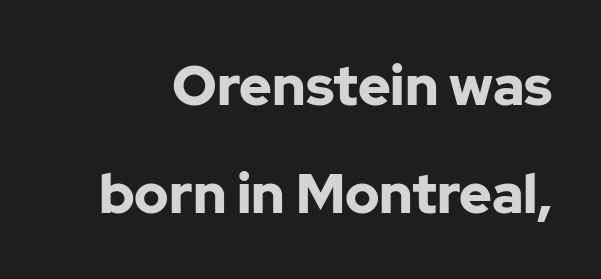
Is this a sans? Yes — the strokes have no serifs. Characters follow at the spacing the type designer built in. The specimen reads as upright at a glance. The passage shown is typed in a proportional face where columns would drift. Plain, unruled lines of type. Plenty of ink on the page — the face is bold.
